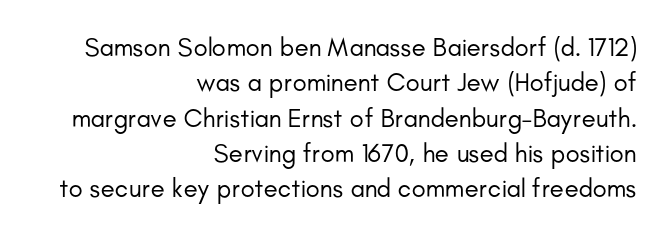
Honestly, there is no underline to notice here at all. A typesetter would mark this as roman, not italic. The compositor pushed each line to the right boundary. Caption: face not bold, strokes unweighted. These lines sit exactly where default settings would place them. The letters sit at their default tracking, neither squeezed nor spread.
